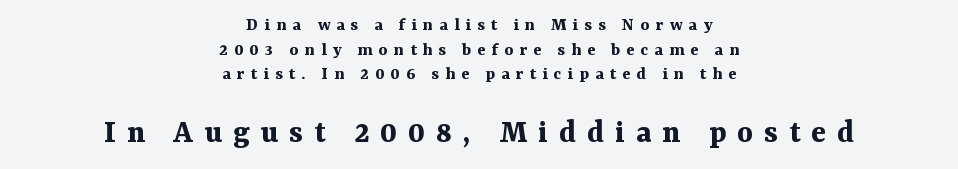
Typographically, this falls in the serif category. Glance below the letters and you will spot only blank space. Think of a printed novel: that variable character pitch is what you see here. The type is letterspaced generously, with wide tracking. In this sample the second text group is rendered at the bigger scale.
